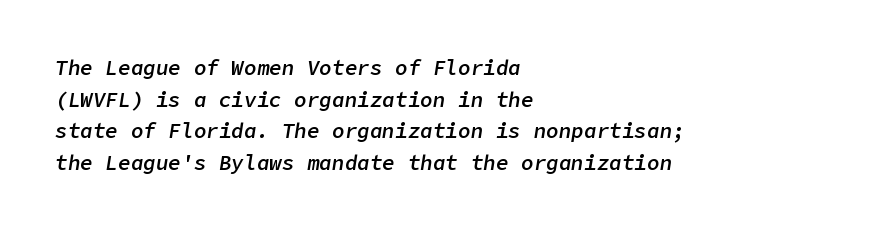
The letters are semibold — heavier than regular but short of a full bold. There's an unmistakable incline to the writing here. One-word summary of the alignment: left. Reading down the column, the eye jumps a familiar distance to each next line.
